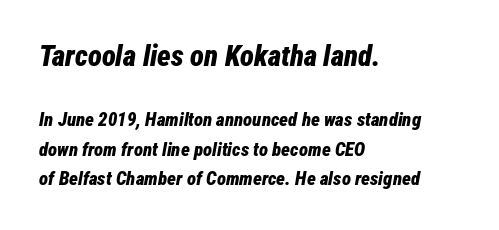
The image shows 29 px bold, condensed type, italic (leaning right); set left-aligned, normal line spacing (1.57x), normal letter spacing, not underlined; the first (top) block is 1.53x larger; low stroke contrast and a medium x-height.
